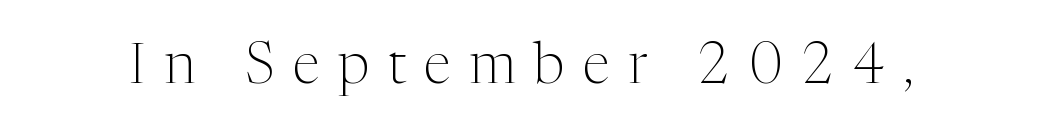
A typesetter would call this proportional, since set widths differ per character. No heavy texture on the line: the type isn't bold. Font category for this specimen: serif. Any mark beneath the type? The region is blank. Vertical strokes here are truly vertical.
